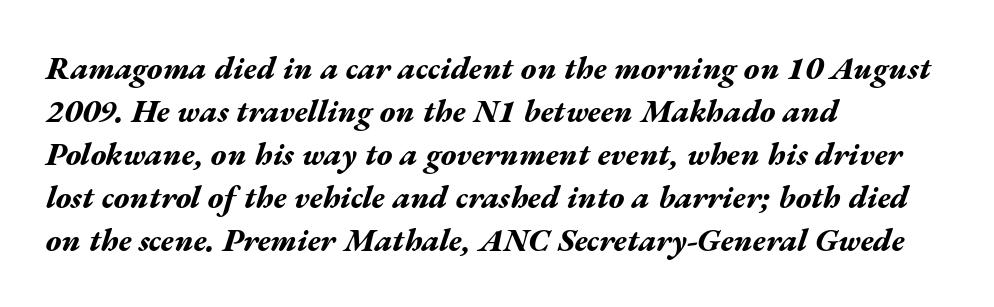
The image shows 32 px bold, wide type, italic (leaning right); set left-aligned, normal line spacing (1.34x), normal letter spacing, not underlined; medium stroke contrast and a medium x-height.
